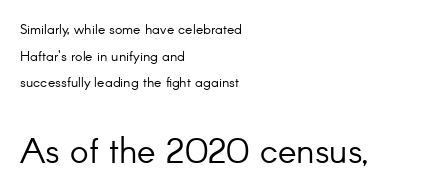
Q: Is the text bold? A: No.
Q: Is the text italic (slanted)? A: No, it is upright.
Q: Is the typeface a serif or a sans-serif typeface? A: Sans-serif.
Q: Is the text underlined? A: No.
Q: How is the paragraph aligned? A: Left-aligned.
Q: Is the spacing between letters normal or unusually wide? A: Normal.
Q: Is the spacing between lines tight, normal or loose? A: Loose.
Q: Which block of text is set in a larger size, the first (top) or the second (bottom)? A: The second (bottom) one.
Q: Width (condensed, normal, or wide)? A: Normal.
Q: Stroke contrast? A: Low.
Q: x-height? A: Small.
Q: Monospaced? A: No.
